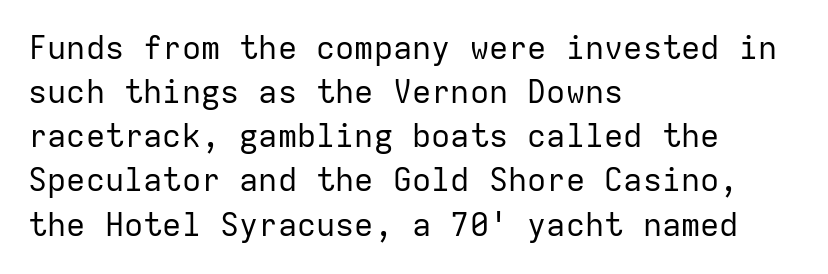
The image shows 32 px regular-weight sans-serif type, upright, monospaced; set left-aligned, normal line spacing (1.38x), normal letter spacing, not underlined; low stroke contrast and a medium x-height.
